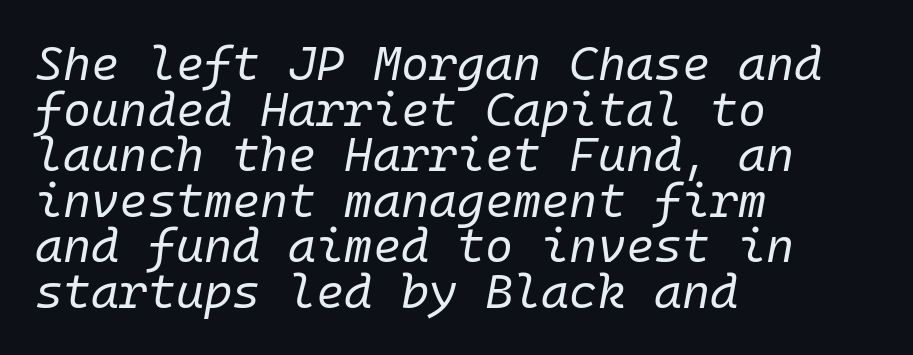
The image shows 48 px regular-weight type, italic (leaning right), monospaced; set left-aligned, tight line spacing (0.95x), normal letter spacing, not underlined; low stroke contrast and a medium x-height.
